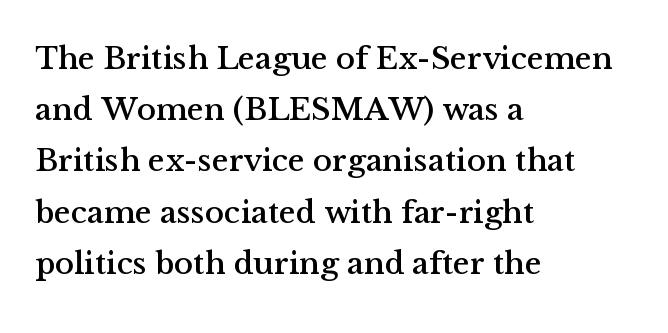
{"serif": "yes", "italic": "no", "width": "normal", "stroke_contrast": "medium", "x_height": "medium", "monospaced": "no", "underline": "no", "align": "left", "line_spacing": "normal", "line_spacing_ratio": 1.6, "letter_spacing": "normal", "letter_spacing_em": 0.0, "glyph_px": 32}
